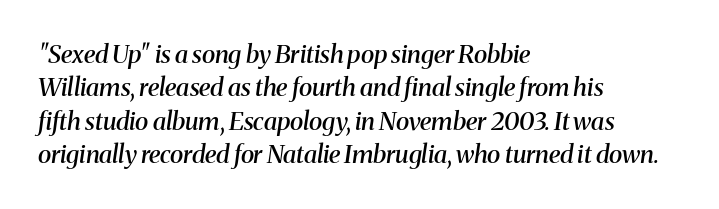
Q: Is the text bold? A: Semi-bold.
Q: Is the text italic (slanted)? A: Yes, it leans right by about 8 degrees.
Q: Is the text underlined? A: No.
Q: How is the paragraph aligned? A: Left-aligned.
Q: Is the spacing between letters normal or unusually wide? A: Normal.
Q: Is the spacing between lines tight, normal or loose? A: Normal.
